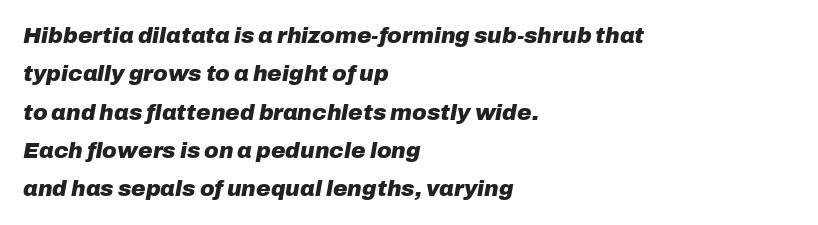
Notice how the stems are inclined rather than vertical — that's the hallmark of italics. Just letters on the line, the space beneath them empty. Each line starts at the same left margin while the right side varies. Is the type bold? Yes — the strokes are clearly thick and heavy. Is the letter spacing exaggerated? No — it looks like the ordinary default.
